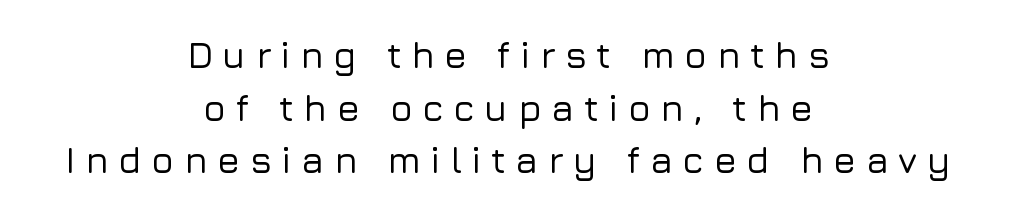
The image shows 37 px sans-serif type, upright; set centered, normal line spacing (1.42x), unusually wide letter spacing (+0.26 em), not underlined; low stroke contrast and a medium x-height.
